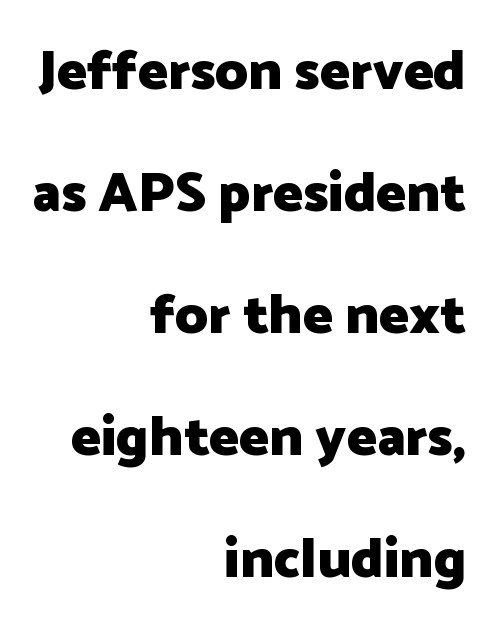
{"serif": "no", "italic": "no", "bold": "yes", "weight": "heavy", "width": "normal", "stroke_contrast": "low", "x_height": "medium", "monospaced": "no", "underline": "no", "align": "right", "line_spacing": "loose", "line_spacing_ratio": 2.18, "letter_spacing": "normal", "letter_spacing_em": 0.0, "glyph_px": 56}
